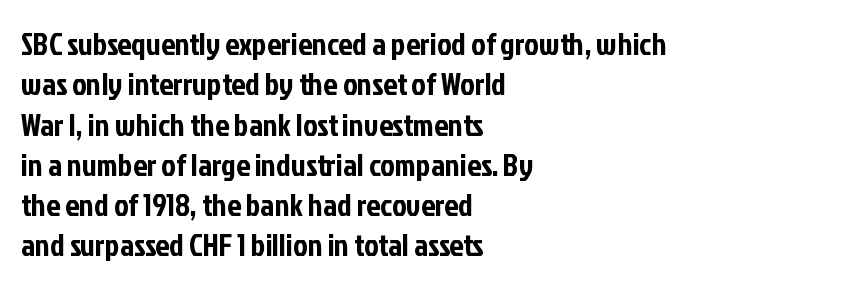
The image shows 31 px condensed sans-serif type, upright; set left-aligned, normal line spacing (1.3x), normal letter spacing, not underlined; low stroke contrast and a medium x-height.
